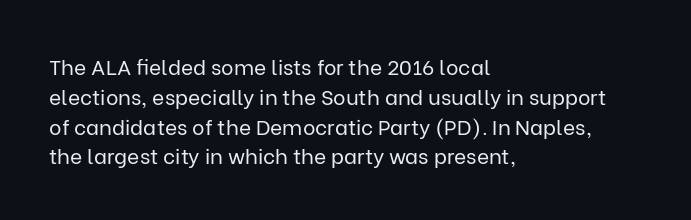
The image shows 21 px text type, upright; set left-aligned, normal line spacing (1.42x), normal letter spacing, not underlined.
